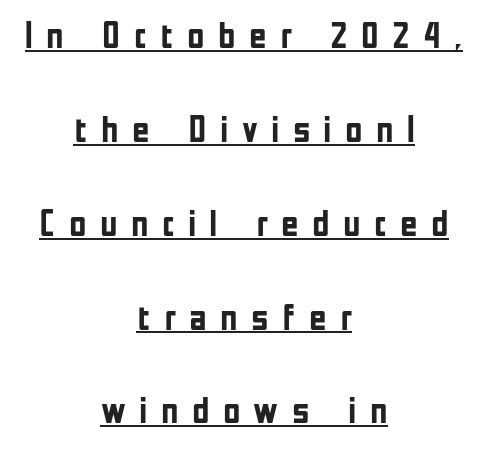
Q: Is the text bold? A: Yes.
Q: Is the text italic (slanted)? A: No, it is upright.
Q: Is the typeface a serif or a sans-serif typeface? A: Sans-serif.
Q: Is the text underlined? A: Yes.
Q: How is the paragraph aligned? A: Centered.
Q: Is the spacing between letters normal or unusually wide? A: Unusually wide.
Q: Is the spacing between lines tight, normal or loose? A: Loose.
Q: Width (condensed, normal, or wide)? A: Condensed.
Q: Stroke contrast? A: Low.
Q: x-height? A: Medium.
Q: Monospaced? A: No.
